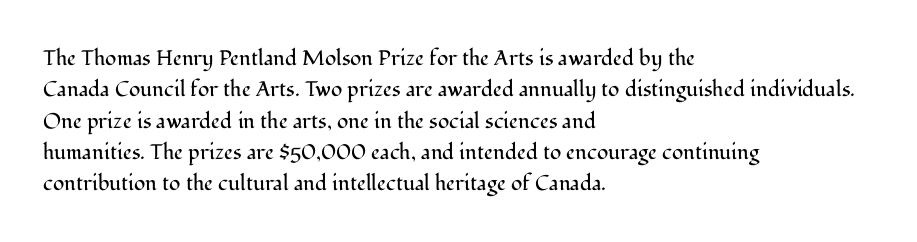
Q: Is the text bold? A: No.
Q: Is the text italic (slanted)? A: No, it is upright.
Q: Is the text underlined? A: No.
Q: How is the paragraph aligned? A: Left-aligned.
Q: Is the spacing between letters normal or unusually wide? A: Normal.
Q: Is the spacing between lines tight, normal or loose? A: Normal.
